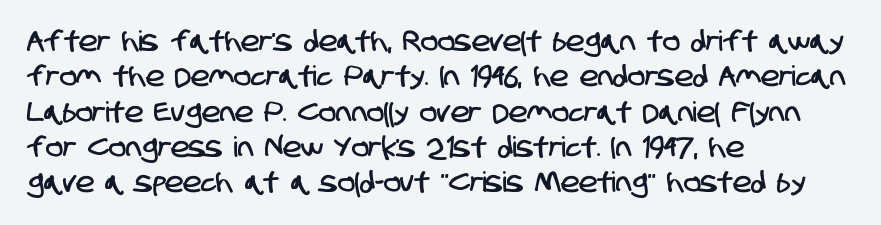
Q: Is the typeface a serif or a sans-serif typeface? A: Sans-serif.
Q: Is the text underlined? A: No.
Q: How is the paragraph aligned? A: Left-aligned.
Q: Is the spacing between letters normal or unusually wide? A: Normal.
Q: Is the spacing between lines tight, normal or loose? A: Normal.
Q: Width (condensed, normal, or wide)? A: Condensed.
Q: Stroke contrast? A: Low.
Q: x-height? A: Large.
Q: Monospaced? A: No.
